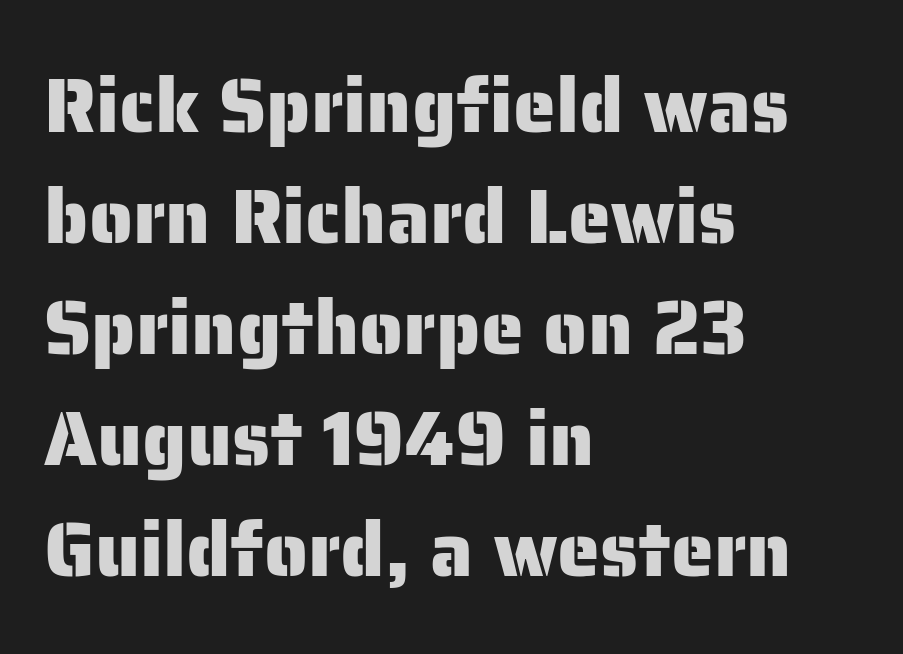
{"serif": "no", "italic": "no", "width": "normal", "stroke_contrast": "low", "x_height": "medium", "monospaced": "no", "underline": "no", "align": "left", "line_spacing": "normal", "line_spacing_ratio": 1.44, "letter_spacing": "normal", "letter_spacing_em": 0.0, "glyph_px": 77}
